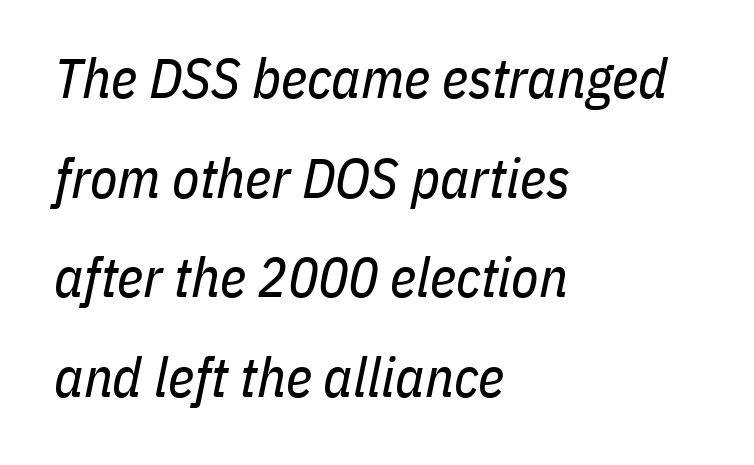
Looks like regular typesetting: each glyph gets only the width it needs. Italic? Definitely — the glyphs are oblique. How are the letters spaced? Ordinarily, with no added tracking. Lines of text with bare space underneath. Casual observation: everything's shoved over to the left. Caption: face not bold, strokes unweighted.
